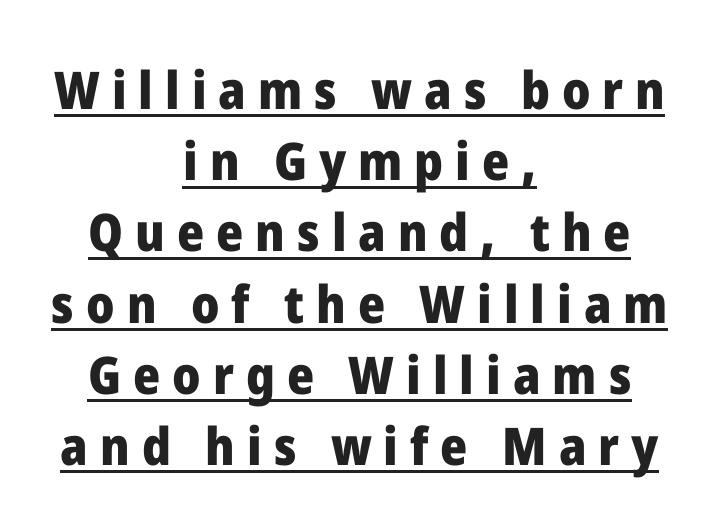
Q: Is the text bold? A: Yes.
Q: Is the text italic (slanted)? A: No, it is upright.
Q: Is the typeface a serif or a sans-serif typeface? A: Sans-serif.
Q: Is the text underlined? A: Yes.
Q: How is the paragraph aligned? A: Centered.
Q: Is the spacing between letters normal or unusually wide? A: Unusually wide.
Q: Is the spacing between lines tight, normal or loose? A: Normal.
Q: Width (condensed, normal, or wide)? A: Normal.
Q: Stroke contrast? A: Low.
Q: x-height? A: Medium.
Q: Monospaced? A: No.
